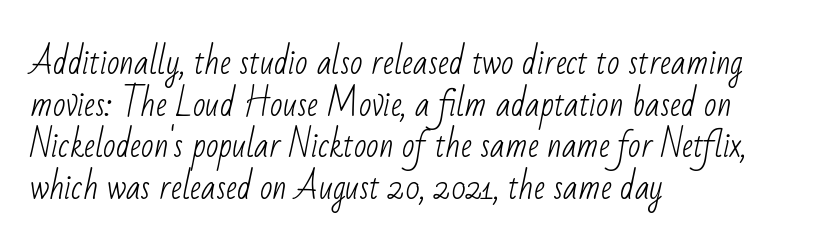
{"serif": "no", "bold": "no", "weight": "light", "width": "condensed", "stroke_contrast": "low", "x_height": "small", "monospaced": "no", "underline": "no", "align": "left", "line_spacing": "normal", "line_spacing_ratio": 1.26, "letter_spacing": "normal", "letter_spacing_em": 0.0, "glyph_px": 33}
